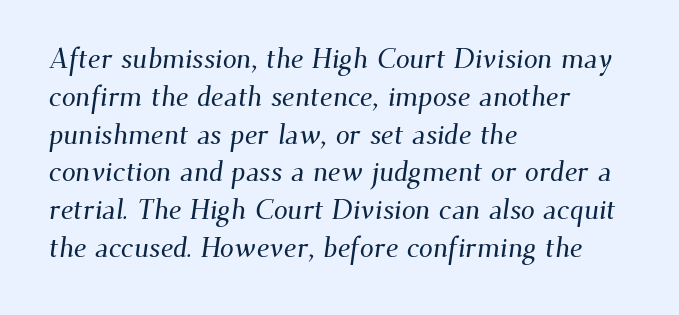
The image shows 28 px serif type; set left-aligned, normal line spacing (1.35x), normal letter spacing, not underlined; medium stroke contrast and a small x-height.
